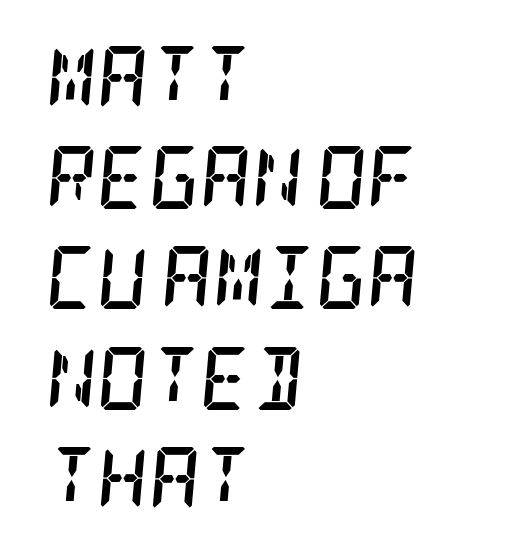
The image shows 63 px semibold, condensed serif type, italic (leaning right); set left-aligned, normal line spacing (1.59x), normal letter spacing, not underlined; low stroke contrast and a large x-height.
